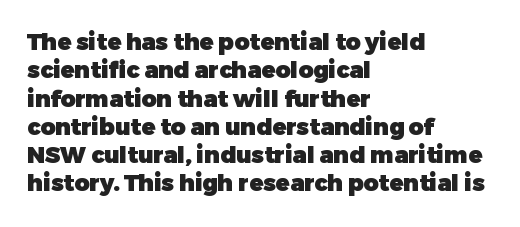
Q: Is the text bold? A: Yes.
Q: Is the text italic (slanted)? A: No, it is upright.
Q: Is the text underlined? A: No.
Q: How is the paragraph aligned? A: Left-aligned.
Q: Is the spacing between letters normal or unusually wide? A: Normal.
